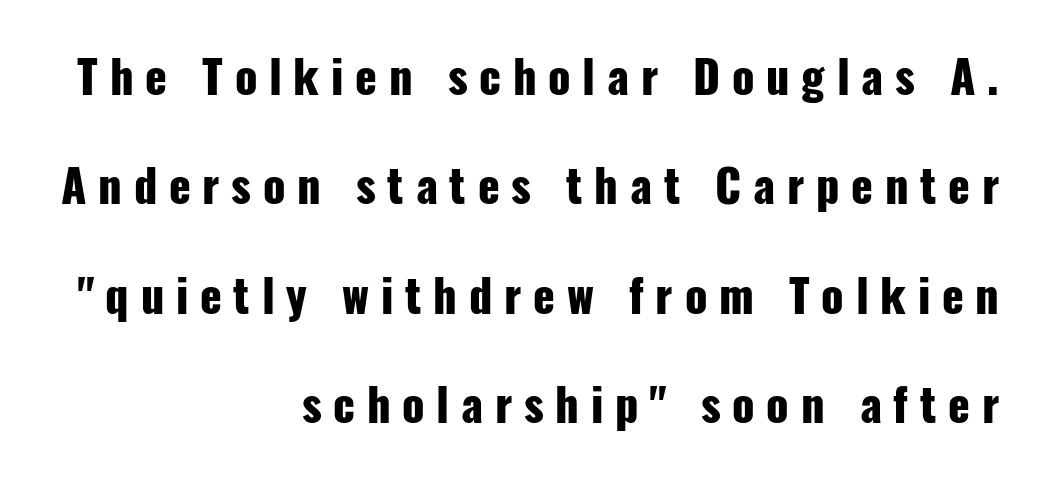
Typographic density is high because the face is bold. The letters stand straight up with perfectly vertical stems. Letter spacing: wide. Spacing verdict: proportional, widths tailored to each character. This rendering employs a face without finishing strokes, i.e., a sans-serif. A clean baseline with only descenders dipping below it.
